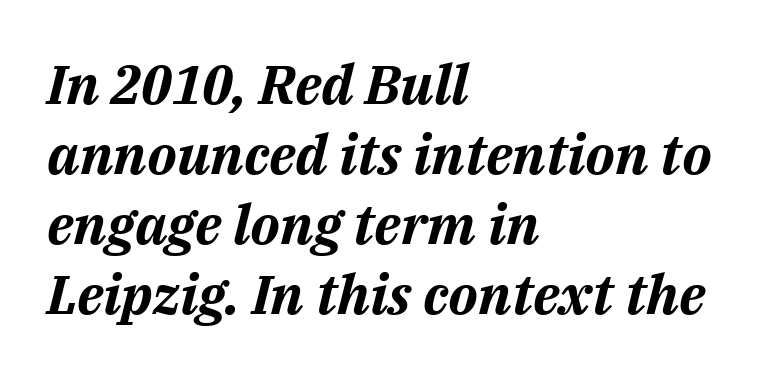
{"italic": "yes", "lean": "right", "slant_degrees": 14, "bold": "yes", "weight": "bold", "width": "normal", "stroke_contrast": "medium", "x_height": "medium", "monospaced": "no", "underline": "no", "align": "left", "line_spacing": "normal", "line_spacing_ratio": 1.27, "letter_spacing": "normal", "letter_spacing_em": 0.0, "glyph_px": 55}
